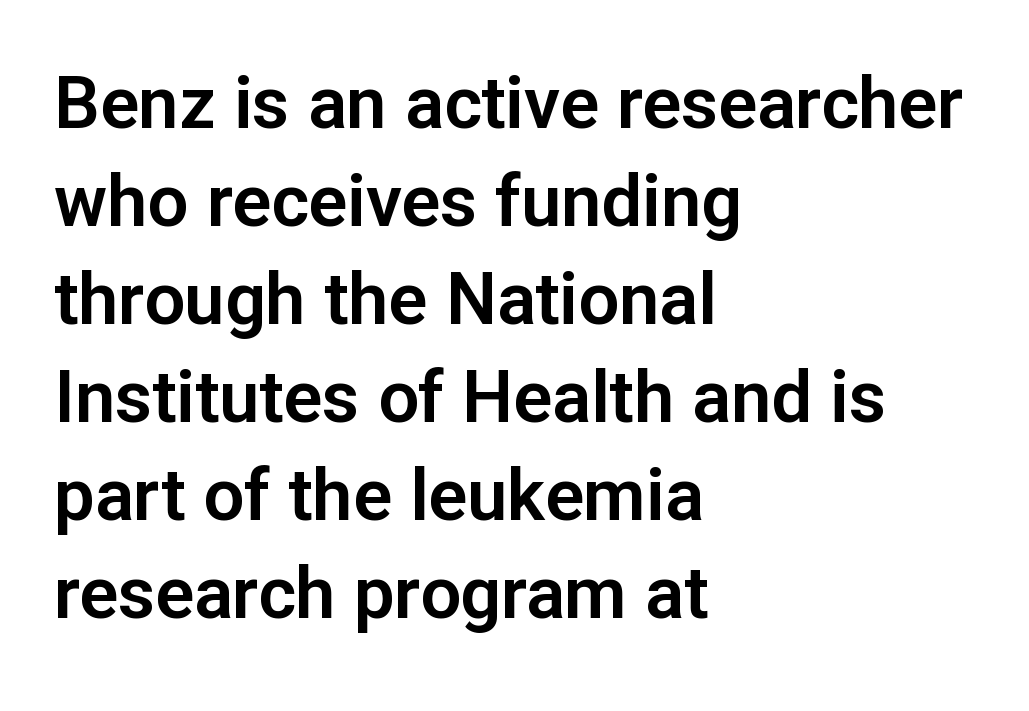
The image shows 72 px sans-serif type, upright; set left-aligned, normal line spacing (1.36x), normal letter spacing, not underlined; low stroke contrast and a medium x-height.
